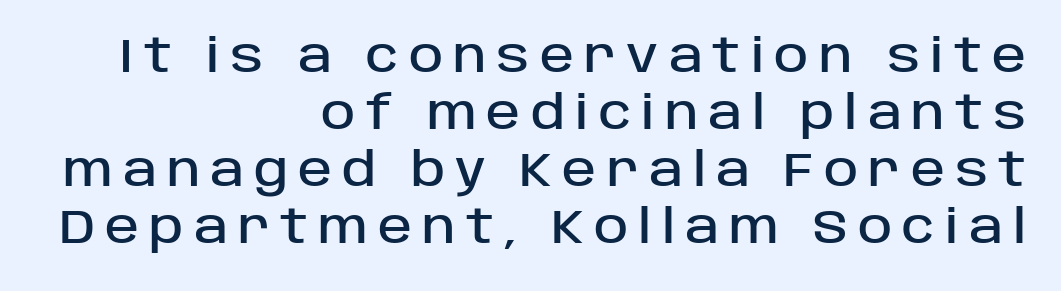
Any mark beneath the type? The region is blank. These lines stack with their right ends in a neat column. Each letter's strokes conclude bluntly, with no projecting serifs. Short note: letters widely spaced. Posture: upright roman. The letters advance in unequal steps, a hallmark of proportional type.
